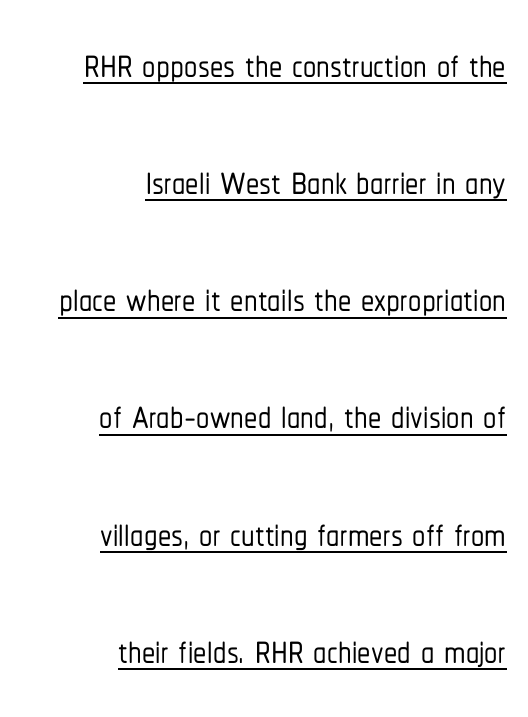
The image shows 53 px condensed sans-serif type, upright; set right-aligned, loose line spacing (2.21x), normal letter spacing, underlined; low stroke contrast and a medium x-height.
